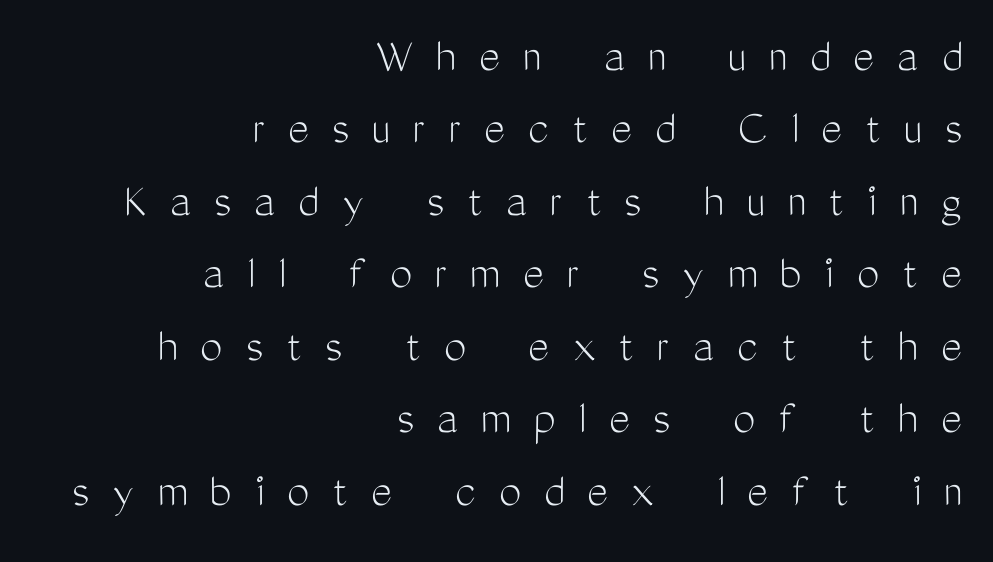
{"serif": "no", "italic": "no", "bold": "no", "weight": "light", "width": "condensed", "stroke_contrast": "medium", "x_height": "medium", "monospaced": "no", "underline": "no", "align": "right", "line_spacing": "normal", "line_spacing_ratio": 1.45, "letter_spacing": "wide", "letter_spacing_em": 0.46, "glyph_px": 50}
